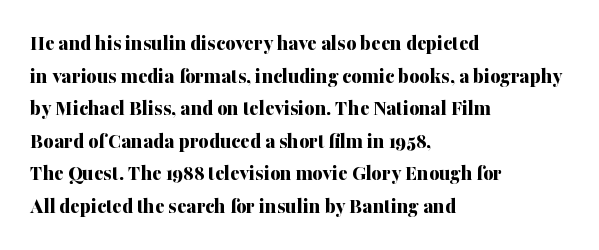
The letters stand straight up with perfectly vertical stems. Vertical spacing — default. Beneath every word, the page is bare. Typeset ragged right — the left edge is the straight one.
